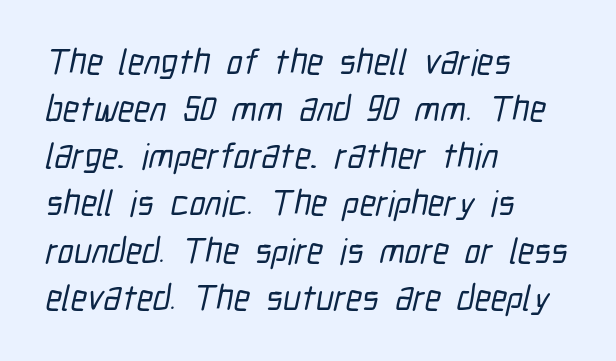
The image shows 36 px condensed sans-serif type; set left-aligned, normal line spacing (1.31x), normal letter spacing, not underlined; low stroke contrast and a medium x-height.
